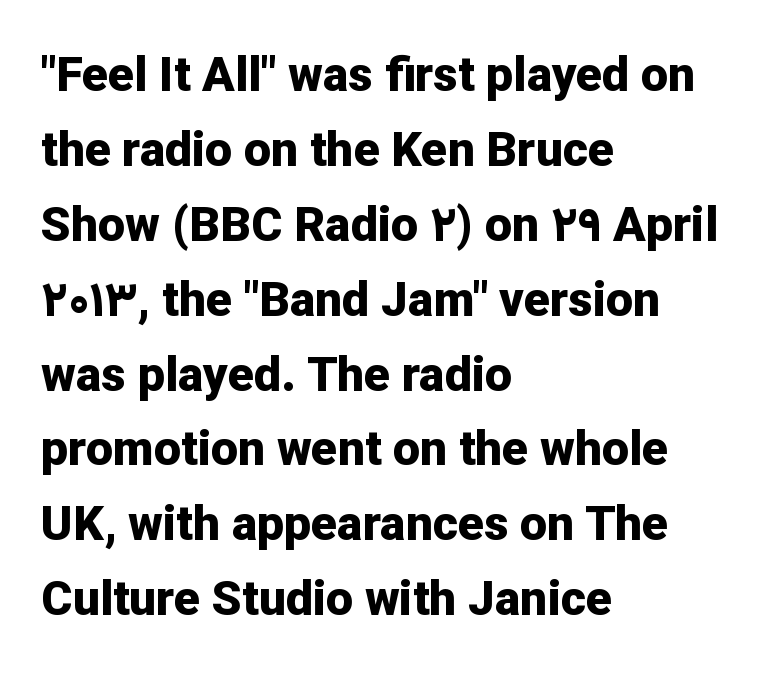
A typesetter would call this zero additional tracking. The block of text has a typical density, with ordinary space between rows. Typographically, this falls in the sans-serif category. The passage is arranged the way most books set body copy — flush left. The axis of the letterforms is exactly vertical. Underline: absent.
